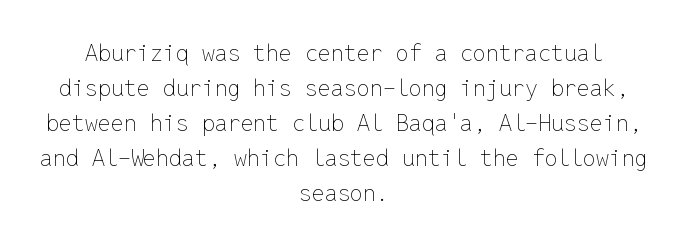
The image shows 23 px text type, upright; set centered, normal line spacing (1.52x), normal letter spacing, not underlined.
